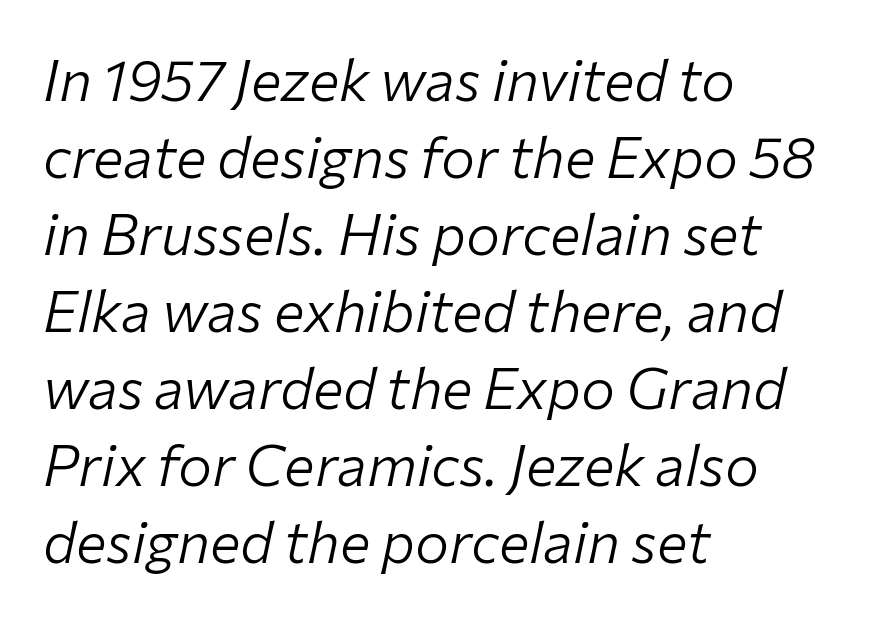
The image shows 57 px light type, italic (leaning right); set left-aligned, normal line spacing (1.35x), normal letter spacing, not underlined; low stroke contrast and a medium x-height.
